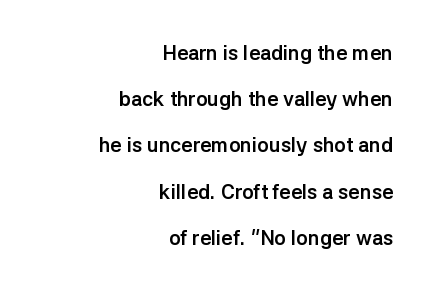
{"italic": "no", "bold": "yes", "underline": "no", "align": "right", "line_spacing": "loose", "line_spacing_ratio": 2.31, "letter_spacing": "normal", "letter_spacing_em": 0.0, "glyph_px": 20}
